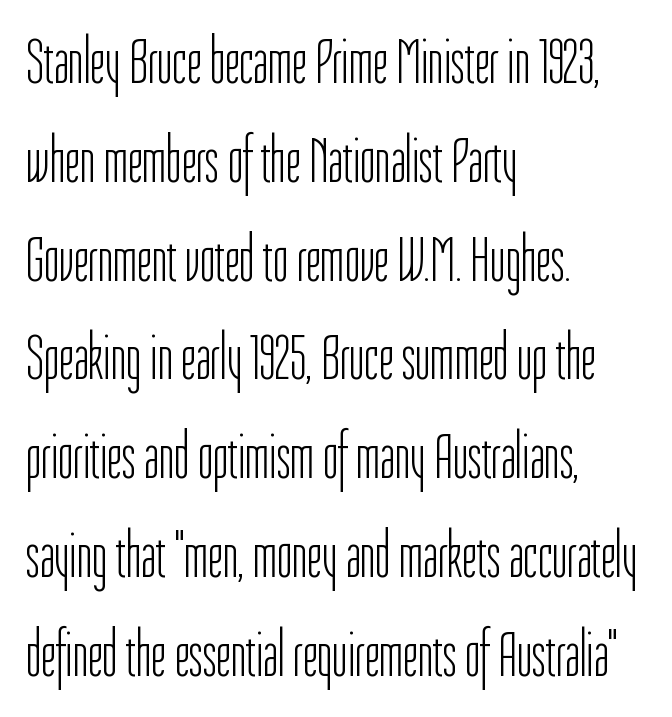
The image shows 65 px light, condensed sans-serif type, upright; set left-aligned, normal line spacing (1.52x), normal letter spacing, not underlined; low stroke contrast and a medium x-height.
